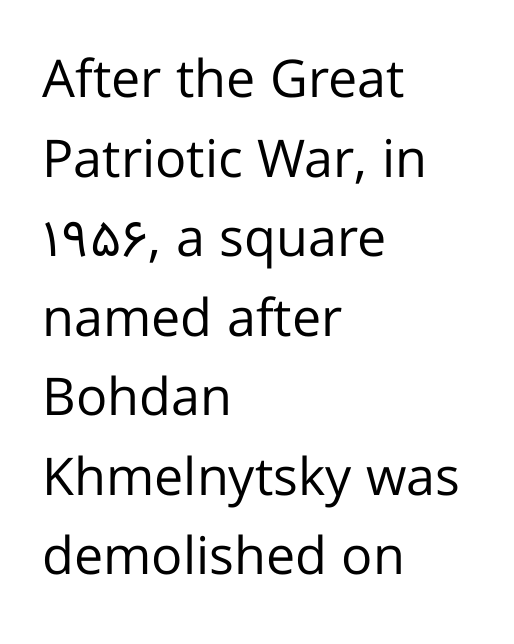
The image shows 52 px regular-weight sans-serif type, upright; set left-aligned, normal line spacing (1.53x), normal letter spacing, not underlined; low stroke contrast and a medium x-height.
